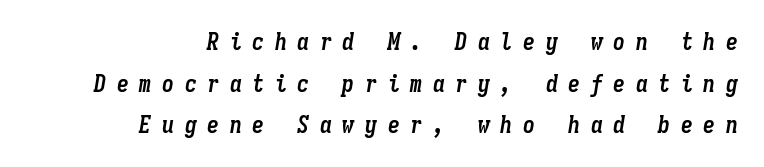
{"italic": "yes", "lean": "right", "slant_degrees": 9, "bold": "yes", "underline": "no", "align": "right", "line_spacing_ratio": 1.73, "letter_spacing": "wide", "letter_spacing_em": 0.44, "glyph_px": 24}
